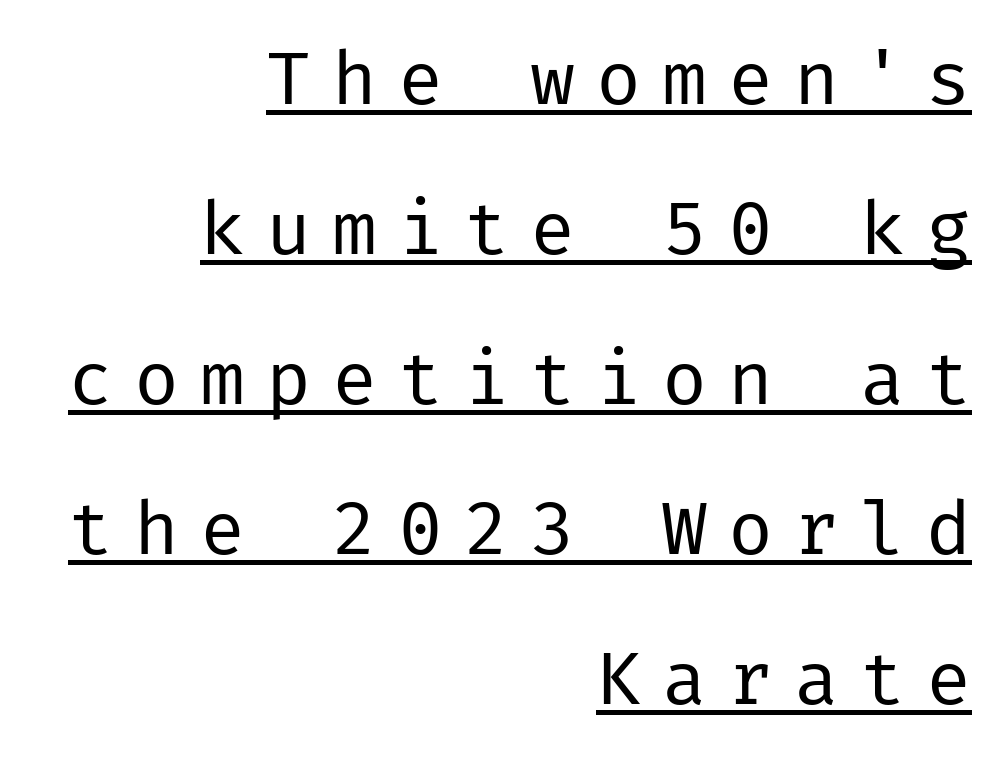
The image shows 75 px regular-weight sans-serif type, upright; set right-aligned, loose line spacing (2.0x), unusually wide letter spacing (+0.28 em), underlined; low stroke contrast and a medium x-height.
